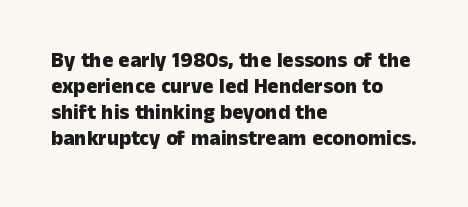
Q: Is the text bold? A: Yes.
Q: Is the text italic (slanted)? A: No, it is upright.
Q: Is the text underlined? A: No.
Q: How is the paragraph aligned? A: Left-aligned.
Q: Is the spacing between letters normal or unusually wide? A: Normal.
